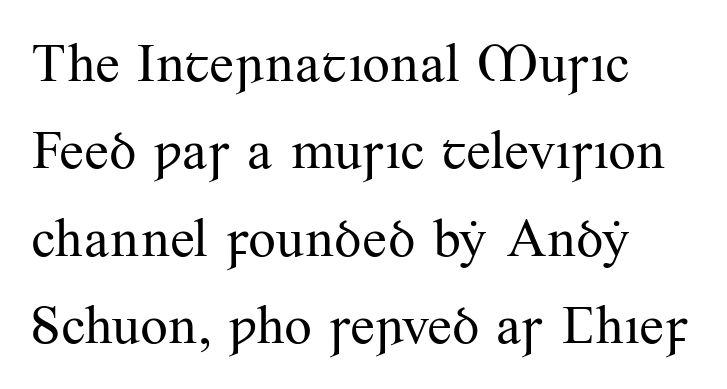
The image shows 55 px regular-weight serif type, upright; set normal line spacing (1.59x), normal letter spacing, not underlined; medium stroke contrast and a small x-height.
